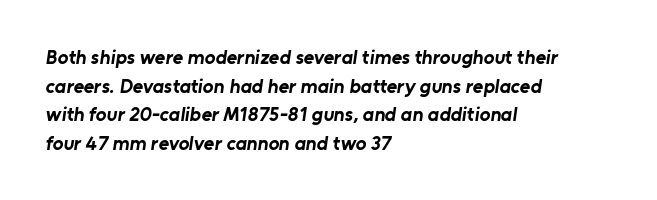
The lines sit at an ordinary, default distance from one another. These lines keep a tight, regular rhythm from letter to letter. How heavy is the stroke? Heavy — this is a bold. Clear beneath every line of the passage. Compared with a centered layout, this one pins lines to the left instead.
